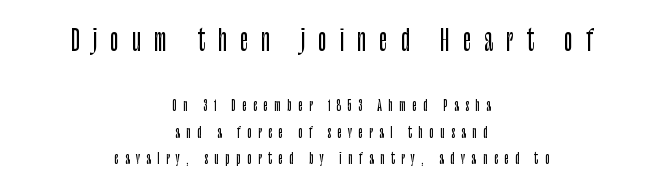
The image shows 28 px condensed sans-serif type, upright; set centered, line spacing 1.86x, unusually wide letter spacing (+0.47 em), not underlined; the first (top) block is 2.0x larger; low stroke contrast and a large x-height.
